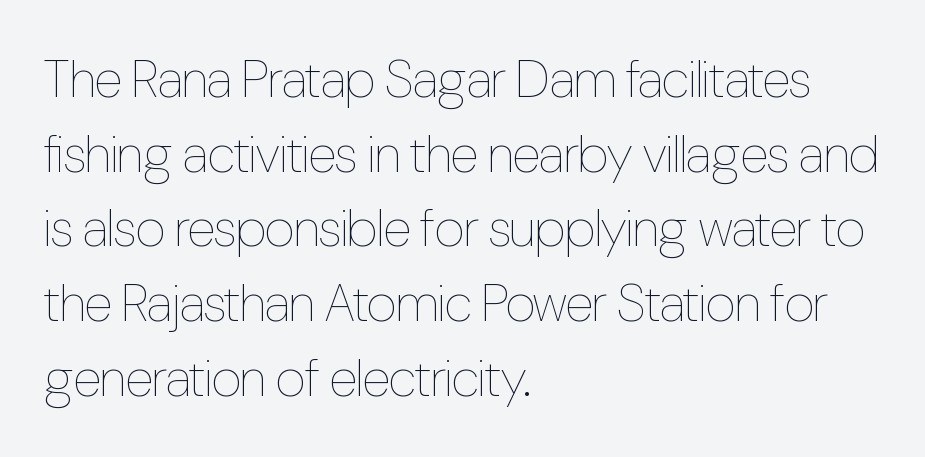
{"italic": "no", "bold": "no", "weight": "thin", "width": "condensed", "stroke_contrast": "low", "x_height": "medium", "monospaced": "no", "underline": "no", "align": "left", "line_spacing": "normal", "line_spacing_ratio": 1.41, "letter_spacing": "normal", "letter_spacing_em": 0.0, "glyph_px": 53}
